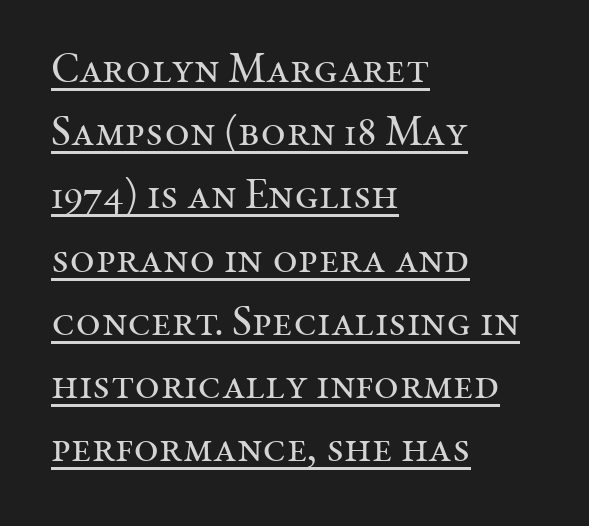
The image shows 43 px regular-weight serif type, upright; set left-aligned, normal line spacing (1.47x), normal letter spacing, underlined; medium stroke contrast and a medium x-height.
